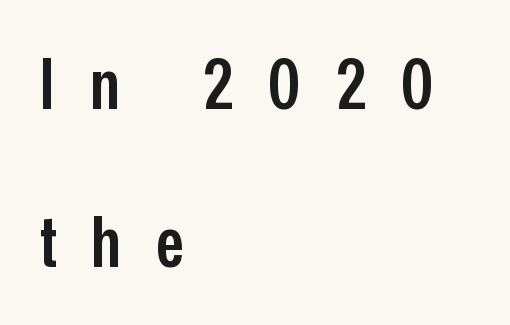
The image shows 71 px semibold, condensed sans-serif type, upright; set left-aligned, loose line spacing (2.23x), unusually wide letter spacing (+0.49 em), not underlined; low stroke contrast and a medium x-height.
